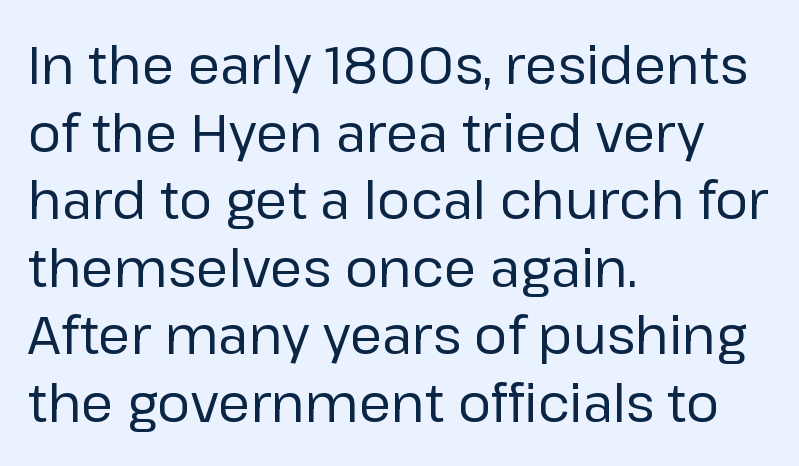
The letterforms sit shoulder to shoulder at normal distance. Stem width sits at or under what a default text font uses. Do the characters align in a grid? No, the font is proportional. Unlike italic type, these characters show no tilt at all. Leftover space on each line is placed entirely after the last word.
